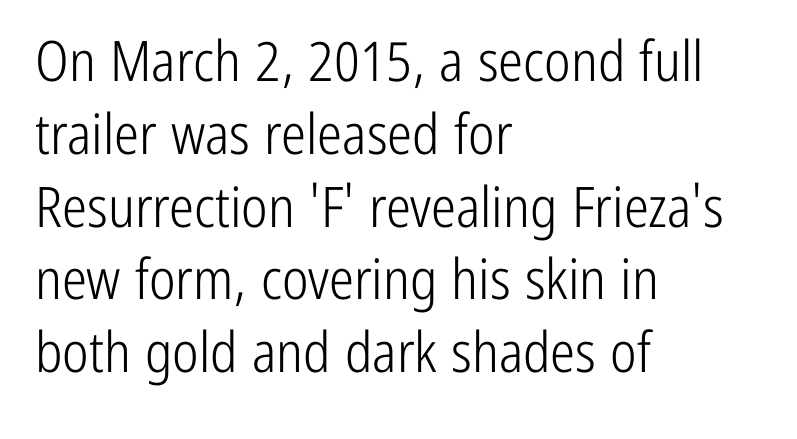
{"serif": "no", "italic": "no", "bold": "no", "weight": "light", "width": "condensed", "stroke_contrast": "low", "x_height": "medium", "monospaced": "no", "underline": "no", "align": "left", "line_spacing": "normal", "line_spacing_ratio": 1.3, "letter_spacing": "normal", "letter_spacing_em": 0.0, "glyph_px": 56}
